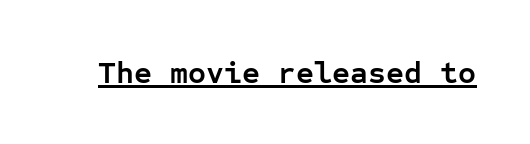
{"serif": "no", "italic": "no", "bold": "yes", "weight": "semibold", "width": "normal", "stroke_contrast": "low", "x_height": "medium", "monospaced": "yes", "underline": "yes", "letter_spacing": "normal", "letter_spacing_em": 0.0, "glyph_px": 31}
